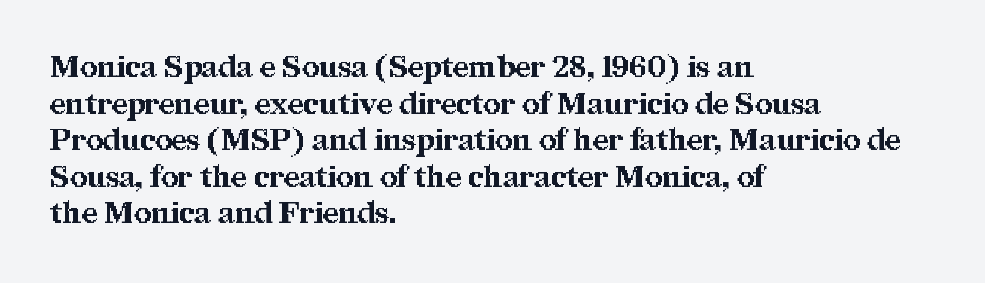
This is heavy type, rendered in bold. Spacing verdict: proportional, widths tailored to each character. This sample is left-justified, so line endings fall wherever the words run out. Here the glyphs are tracked normally, forming tight word shapes.
